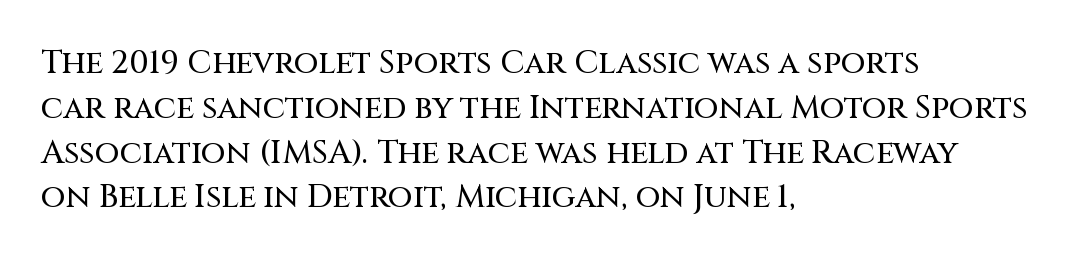
{"serif": "no", "italic": "no", "width": "normal", "stroke_contrast": "medium", "x_height": "large", "monospaced": "no", "underline": "no", "align": "left", "line_spacing": "normal", "line_spacing_ratio": 1.4, "letter_spacing": "normal", "letter_spacing_em": 0.0, "glyph_px": 32}
